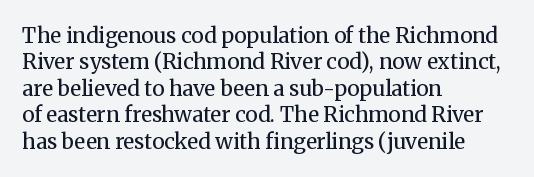
The image shows 21 px text type, upright; set left-aligned, normal line spacing (1.26x), normal letter spacing, not underlined.
